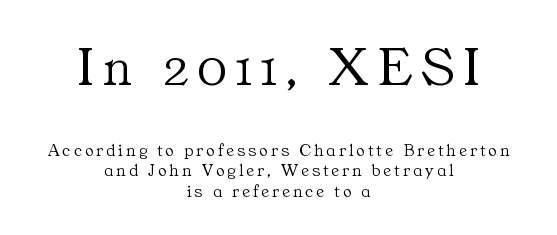
Typeset on center — no edge is straight. In terms of posture, this sample is upright. Is there much room between lines? No — they nearly touch. These lines are rendered in a variable-pitch font. No extra ink here — the face is not bold. This layout puts the oversized block above and the modest block below.
